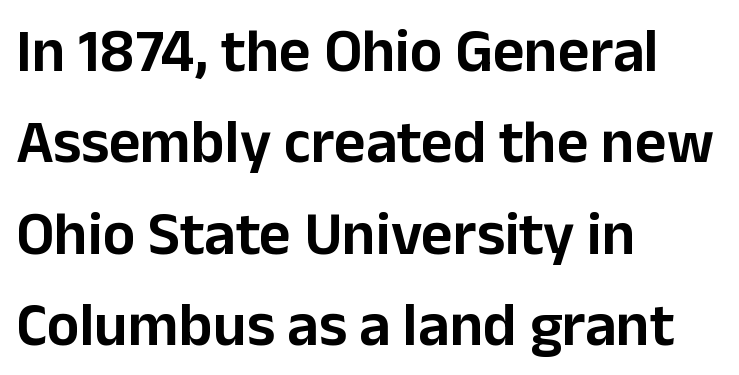
{"serif": "no", "italic": "no", "width": "normal", "stroke_contrast": "low", "x_height": "medium", "monospaced": "no", "underline": "no", "align": "left", "line_spacing": "normal", "line_spacing_ratio": 1.5, "letter_spacing": "normal", "letter_spacing_em": 0.0, "glyph_px": 61}
